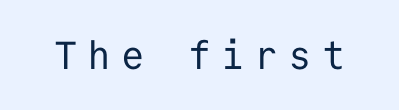
The image shows 39 px regular-weight sans-serif type, upright, monospaced; set unusually wide letter spacing (+0.26 em), not underlined; low stroke contrast and a medium x-height.
